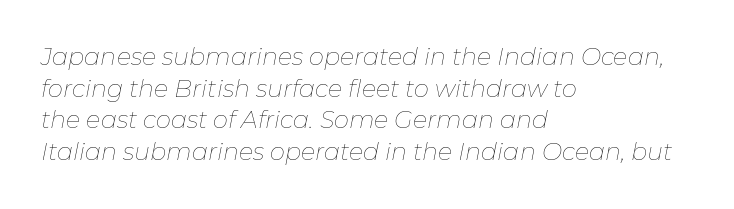
{"italic": "yes", "lean": "right", "slant_degrees": 11, "bold": "no", "underline": "no", "align": "left", "line_spacing": "normal", "line_spacing_ratio": 1.32, "letter_spacing": "normal", "letter_spacing_em": 0.0, "glyph_px": 24}
